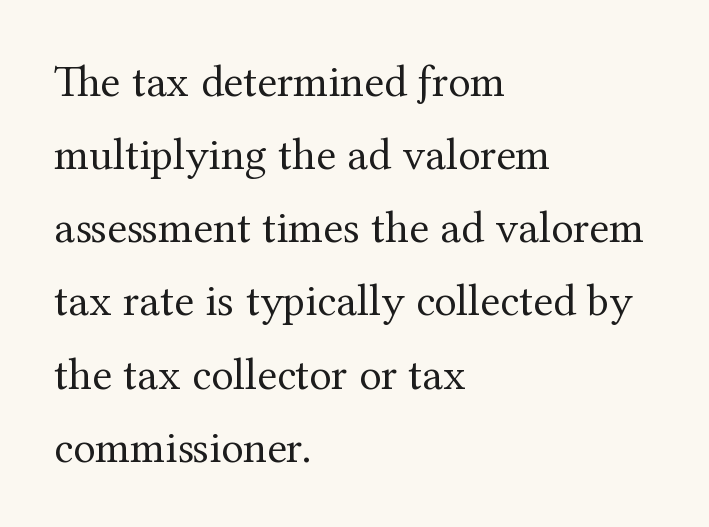
Q: Is the text bold? A: No.
Q: Is the text italic (slanted)? A: No, it is upright.
Q: Is the typeface a serif or a sans-serif typeface? A: Serif.
Q: Is the text underlined? A: No.
Q: How is the paragraph aligned? A: Left-aligned.
Q: Is the spacing between letters normal or unusually wide? A: Normal.
Q: Is the spacing between lines tight, normal or loose? A: Normal.
Q: Width (condensed, normal, or wide)? A: Normal.
Q: Stroke contrast? A: Medium.
Q: x-height? A: Medium.
Q: Monospaced? A: No.
